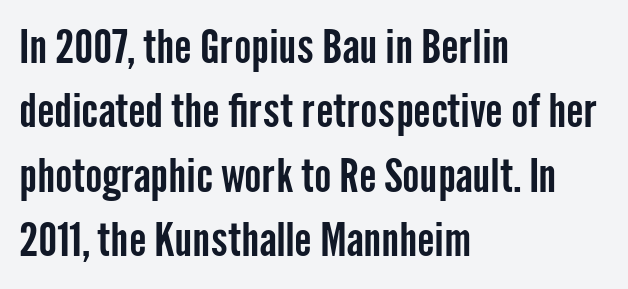
{"serif": "no", "italic": "no", "width": "condensed", "stroke_contrast": "low", "x_height": "medium", "monospaced": "no", "underline": "no", "align": "left", "line_spacing": "normal", "line_spacing_ratio": 1.4, "letter_spacing": "normal", "letter_spacing_em": 0.0, "glyph_px": 46}
